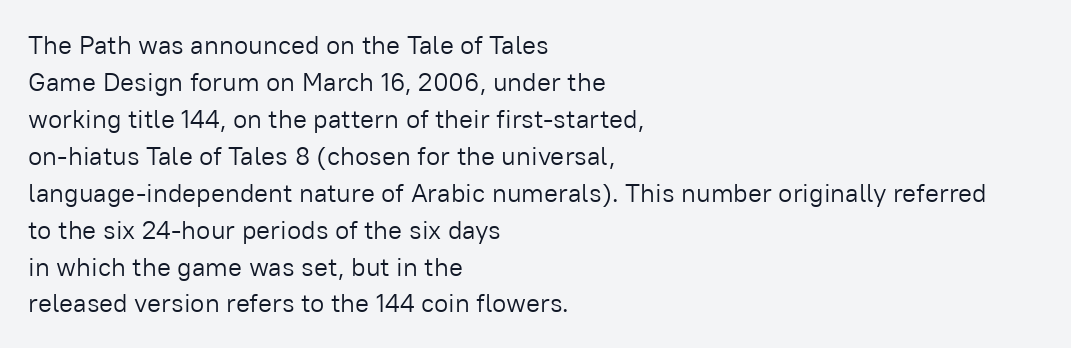
Q: Is the text bold? A: No.
Q: Is the text italic (slanted)? A: No, it is upright.
Q: Is the text underlined? A: No.
Q: How is the paragraph aligned? A: Left-aligned.
Q: Is the spacing between letters normal or unusually wide? A: Normal.
Q: Is the spacing between lines tight, normal or loose? A: Normal.
